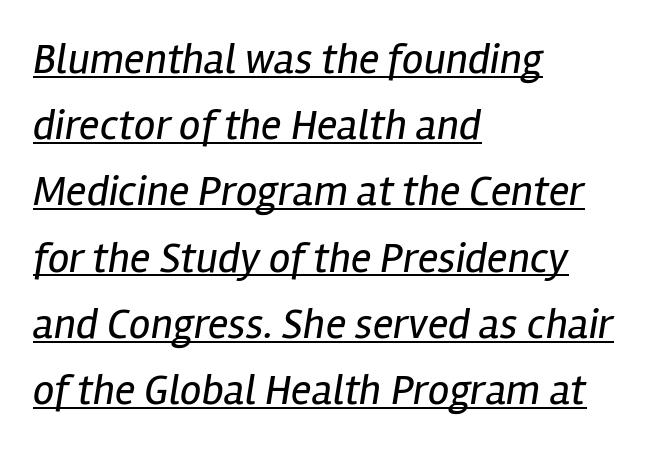
The image shows 43 px regular-weight, condensed type, italic (leaning right); set left-aligned, normal line spacing (1.54x), normal letter spacing, underlined; low stroke contrast and a medium x-height.
